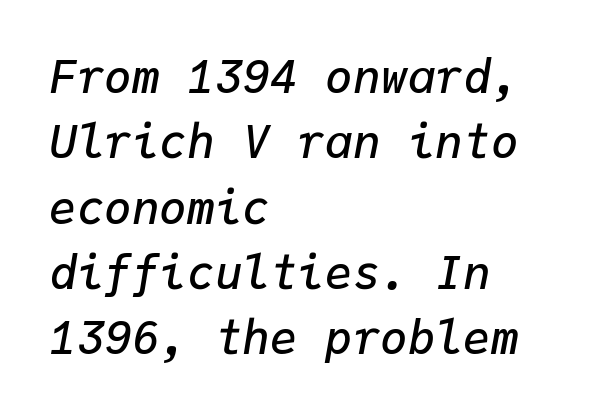
The image shows 46 px semibold type, italic (leaning right), monospaced; set left-aligned, normal line spacing (1.42x), normal letter spacing, not underlined; low stroke contrast and a medium x-height.
